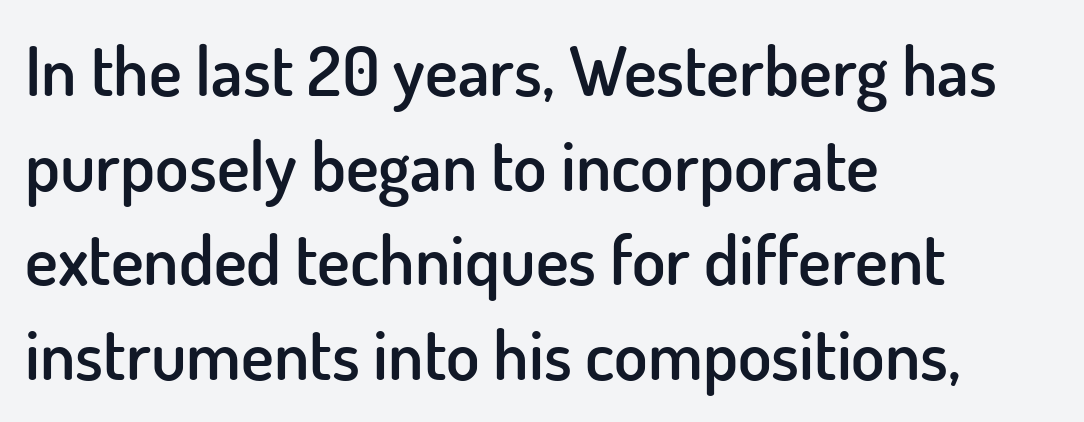
Q: Is the text bold? A: Semi-bold.
Q: Is the text italic (slanted)? A: No, it is upright.
Q: Is the typeface a serif or a sans-serif typeface? A: Sans-serif.
Q: Is the text underlined? A: No.
Q: How is the paragraph aligned? A: Left-aligned.
Q: Is the spacing between letters normal or unusually wide? A: Normal.
Q: Is the spacing between lines tight, normal or loose? A: Normal.
Q: Width (condensed, normal, or wide)? A: Normal.
Q: Stroke contrast? A: Low.
Q: x-height? A: Small.
Q: Monospaced? A: No.
